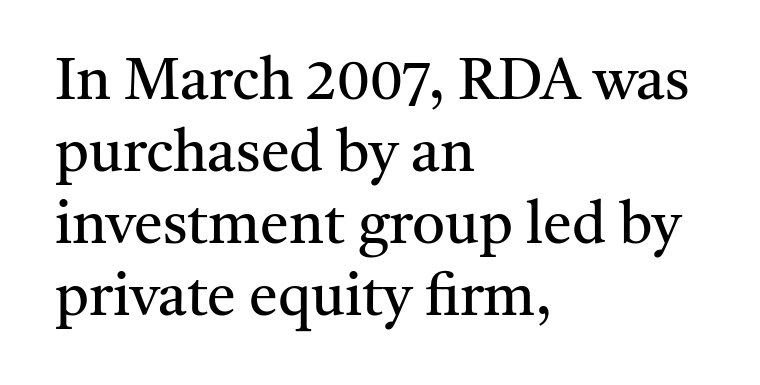
{"serif": "yes", "italic": "no", "bold": "no", "weight": "regular", "width": "normal", "stroke_contrast": "medium", "x_height": "medium", "monospaced": "no", "underline": "no", "align": "left", "line_spacing_ratio": 1.24, "letter_spacing": "normal", "letter_spacing_em": 0.0, "glyph_px": 58}
